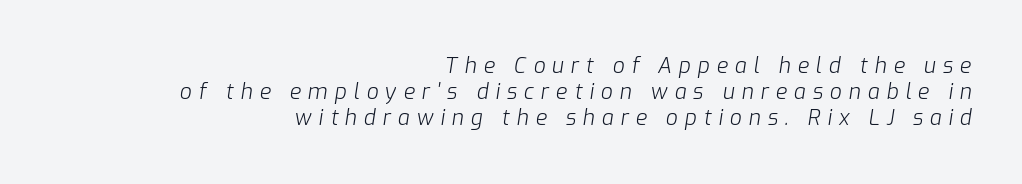
Q: Is the text bold? A: No.
Q: Is the text italic (slanted)? A: Yes, it leans right by about 9 degrees.
Q: Is the text underlined? A: No.
Q: How is the paragraph aligned? A: Right-aligned.
Q: Is the spacing between letters normal or unusually wide? A: Unusually wide.
